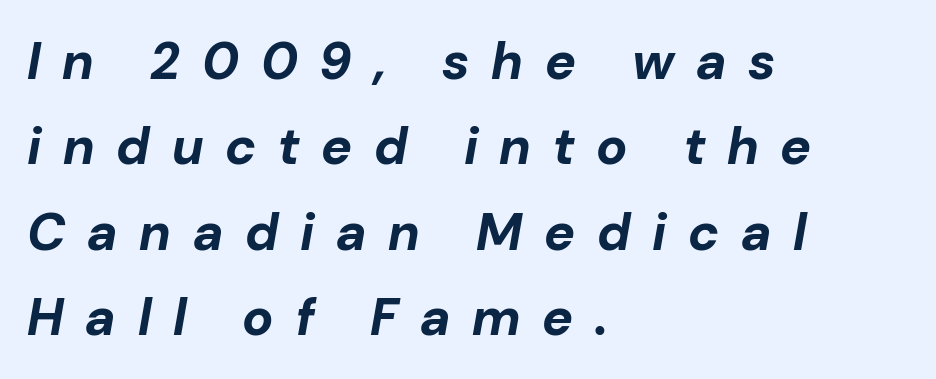
The image shows 52 px bold type, italic (leaning right); set left-aligned, normal line spacing (1.64x), unusually wide letter spacing (+0.42 em), not underlined; low stroke contrast and a medium x-height.
